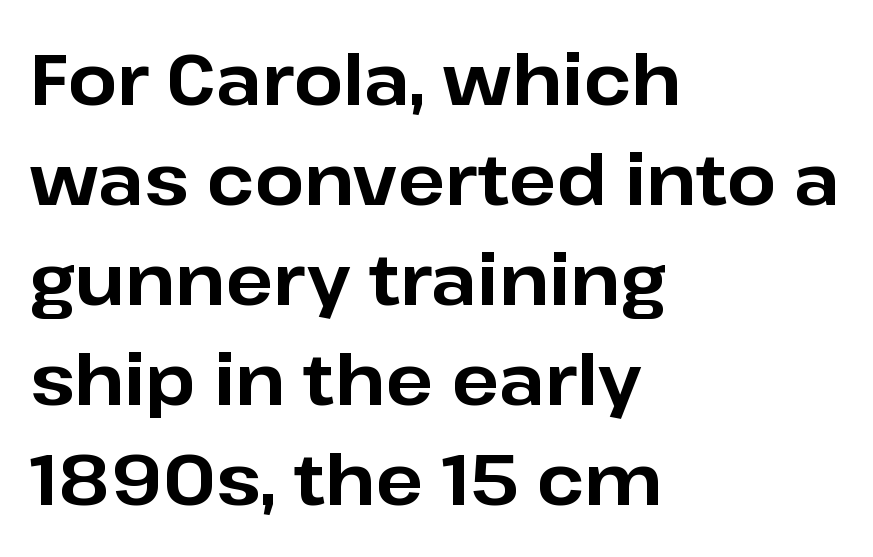
{"serif": "no", "italic": "no", "bold": "yes", "weight": "bold", "width": "normal", "stroke_contrast": "low", "x_height": "medium", "monospaced": "no", "underline": "no", "align": "left", "line_spacing": "normal", "line_spacing_ratio": 1.43, "letter_spacing": "normal", "letter_spacing_em": 0.0, "glyph_px": 70}
